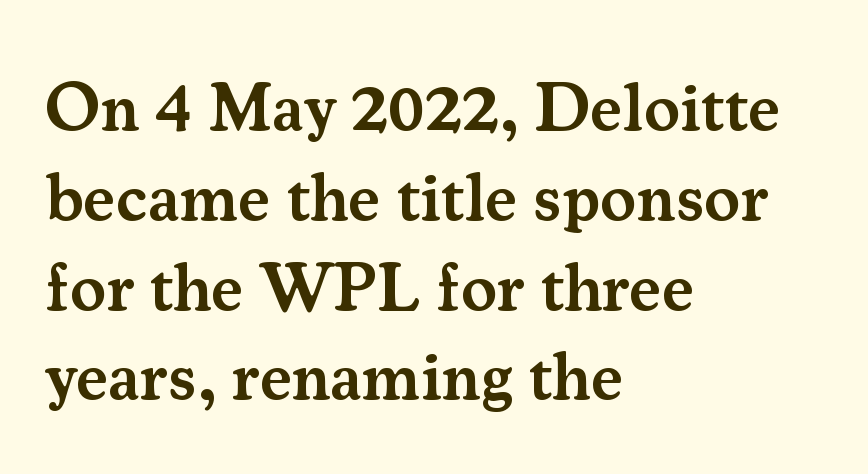
Q: Is the text bold? A: Semi-bold.
Q: Is the text italic (slanted)? A: No, it is upright.
Q: Is the typeface a serif or a sans-serif typeface? A: Serif.
Q: Is the text underlined? A: No.
Q: How is the paragraph aligned? A: Left-aligned.
Q: Is the spacing between letters normal or unusually wide? A: Normal.
Q: Is the spacing between lines tight, normal or loose? A: Normal.
Q: Width (condensed, normal, or wide)? A: Normal.
Q: Stroke contrast? A: Medium.
Q: x-height? A: Small.
Q: Monospaced? A: No.
